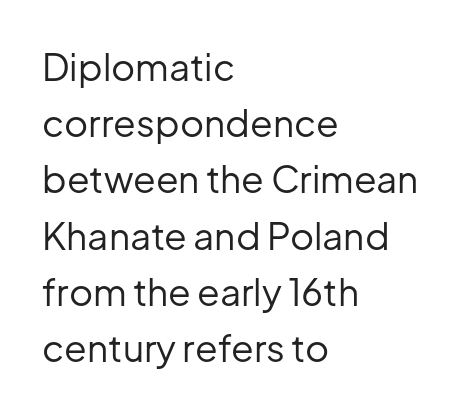
Q: Is the text bold? A: No.
Q: Is the text italic (slanted)? A: No, it is upright.
Q: Is the typeface a serif or a sans-serif typeface? A: Sans-serif.
Q: Is the text underlined? A: No.
Q: How is the paragraph aligned? A: Left-aligned.
Q: Is the spacing between letters normal or unusually wide? A: Normal.
Q: Is the spacing between lines tight, normal or loose? A: Normal.
Q: Width (condensed, normal, or wide)? A: Normal.
Q: Stroke contrast? A: Low.
Q: x-height? A: Medium.
Q: Monospaced? A: No.
